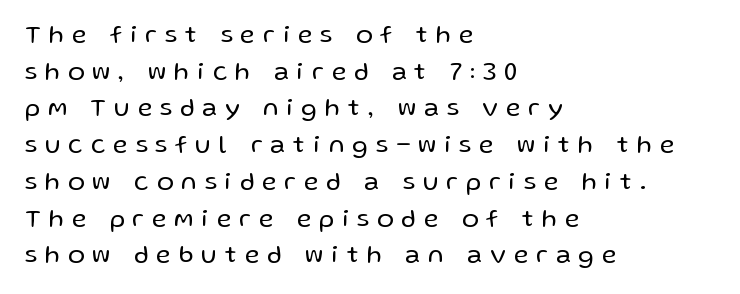
The image shows 25 px text type, upright; set left-aligned, normal line spacing (1.47x), unusually wide letter spacing (+0.33 em), not underlined.
